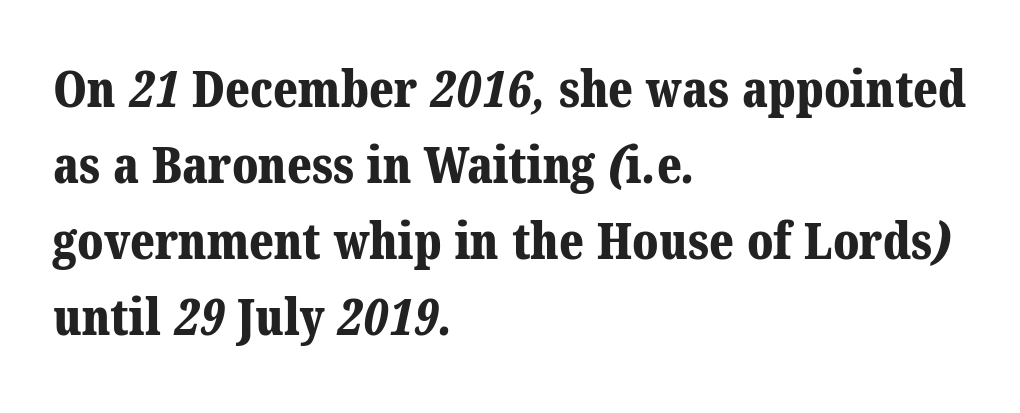
Stroke thickness is high; the sample reads as a true bold. These lines are set flush left with a ragged right edge. The space directly below the letters is spotless. Nothing unusual about the tracking: characters are spaced as the font intends. A typesetter would call this proportional, since set widths differ per character.
